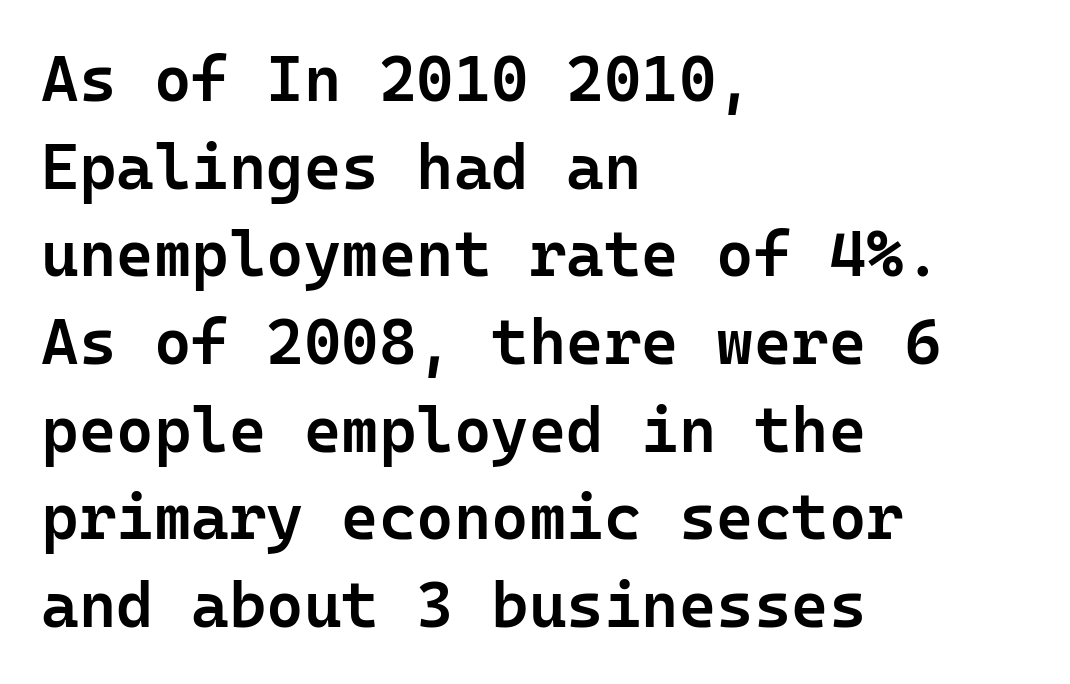
Check the space under the baseline: it is left empty. The passage is arranged the way most books set body copy — flush left. Leading matches the norm, producing a regular column. This is roman type, the default non-slanted kind.
